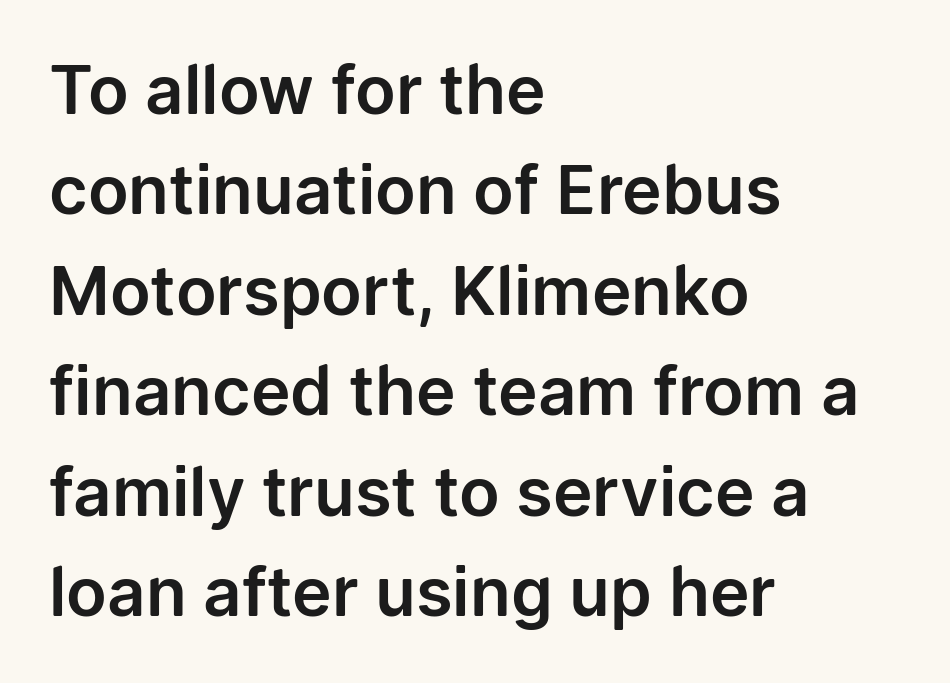
The image shows 67 px sans-serif type, upright; set left-aligned, normal line spacing (1.5x), normal letter spacing, not underlined; low stroke contrast and a medium x-height.
